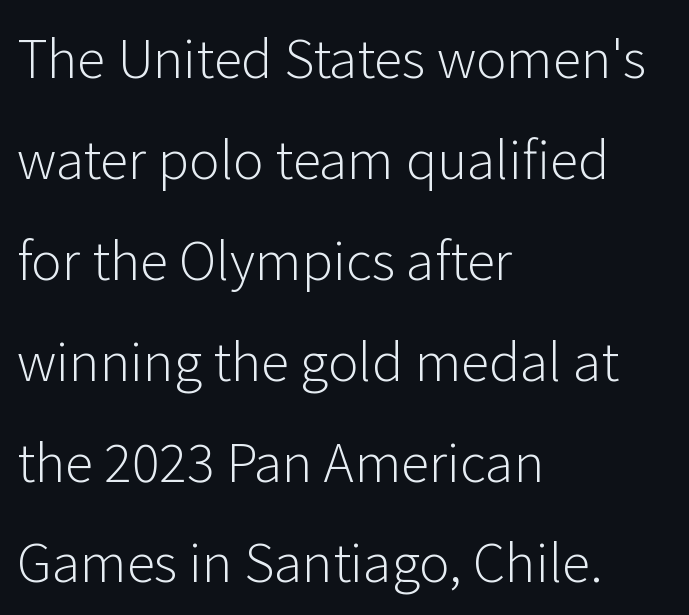
Look at the bottom of the vertical strokes: they stop flat, with no serifs. Character widths vary here, with narrow letters taking less room than wide ones. Each stroke keeps to a modest, everyday thickness or less. You could fit nearly another row in the gap between these rows. These lines were composed using upright roman letters. Clear beneath every line of the passage.
